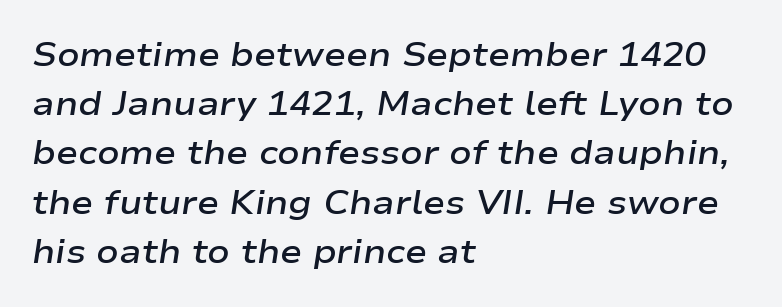
{"italic": "yes", "lean": "right", "slant_degrees": 9, "bold": "semi", "weight": "semibold", "width": "wide", "stroke_contrast": "low", "x_height": "medium", "monospaced": "no", "underline": "no", "align": "left", "line_spacing": "normal", "line_spacing_ratio": 1.49, "letter_spacing": "normal", "letter_spacing_em": 0.0, "glyph_px": 33}
